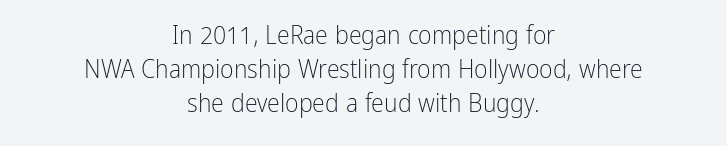
Only glyphs here, with clear space below each row. Here the glyphs are tracked normally, forming tight word shapes. Notice how the passage keeps no hard edge, just a central spine. Notice how the stems are strictly vertical — no italics here. Leading matches the norm, producing a regular column. This reads as an unemphasized weight, regular at the heaviest.
